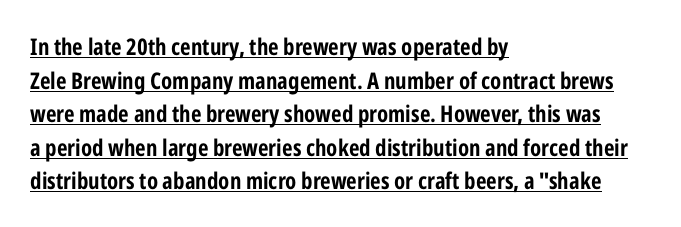
The passage shown has conventional tracking throughout. All the whitespace from short lines collects on the right. This is underlined copy, the kind a proofreader might mark for attention. If you drew a line through each stem, it would be perfectly vertical. These lines sit exactly where default settings would place them.
